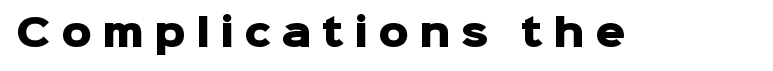
This rendering employs a face without finishing strokes, i.e., a sans-serif. Character widths vary here, with narrow letters taking less room than wide ones. Look at the tracking — it's clearly loosened, letters drifting apart. Notice how the stems are strictly vertical — no italics here.
